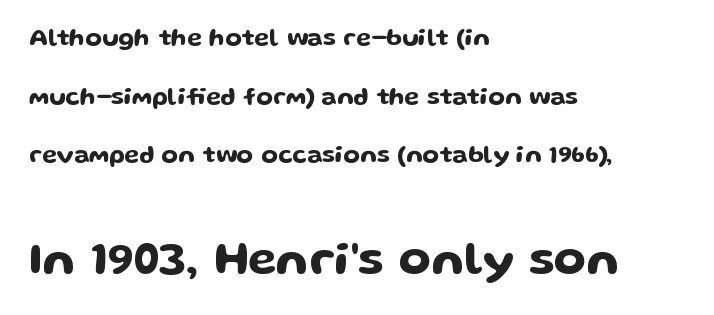
The image shows 47 px wide sans-serif type, upright; set left-aligned, loose line spacing (2.44x), normal letter spacing, not underlined; the second (bottom) block is 1.96x larger; low stroke contrast and a medium x-height.
